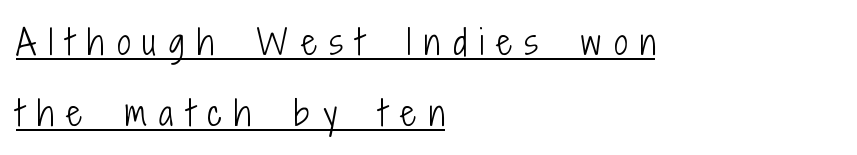
The rendering uses natural spacing where letterforms have individual widths. This block would shrink considerably if given ordinary leading; it's expanded now. Horizontally, the lines are justified to the leading edge only. Regarding serifs, this sample does without them. A continuous stroke trails under the words, as in a hyperlink.
